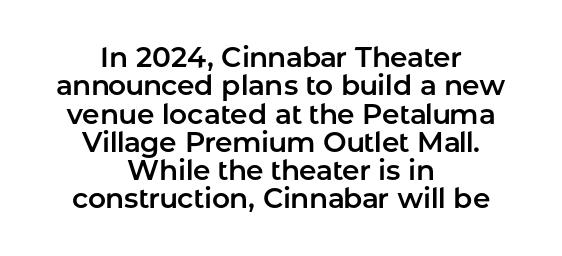
{"serif": "no", "italic": "no", "width": "normal", "stroke_contrast": "low", "x_height": "medium", "monospaced": "no", "underline": "no", "align": "center", "line_spacing": "tight", "line_spacing_ratio": 1.01, "letter_spacing": "normal", "letter_spacing_em": 0.0, "glyph_px": 28}
